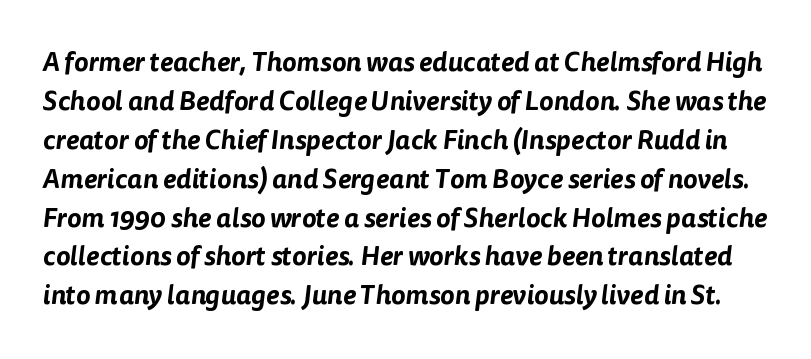
The image shows 27 px text type; set normal line spacing (1.44x), normal letter spacing, not underlined.
